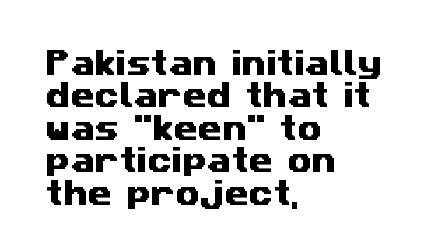
{"serif": "no", "width": "wide", "stroke_contrast": "medium", "x_height": "medium", "monospaced": "no", "underline": "no", "align": "left", "line_spacing_ratio": 1.16, "letter_spacing": "normal", "letter_spacing_em": 0.0, "glyph_px": 28}
